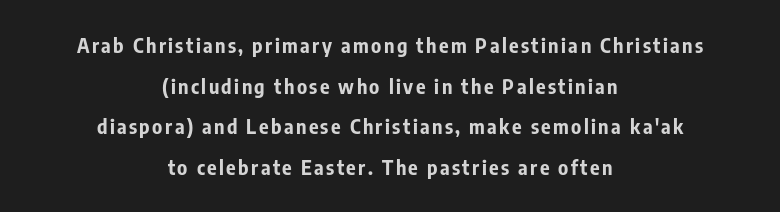
Caption: bold face, heavy strokes. Successive baselines arrive slowly, with a big drop between each. The baseline area is clear. Quick note: not italic, upright.
